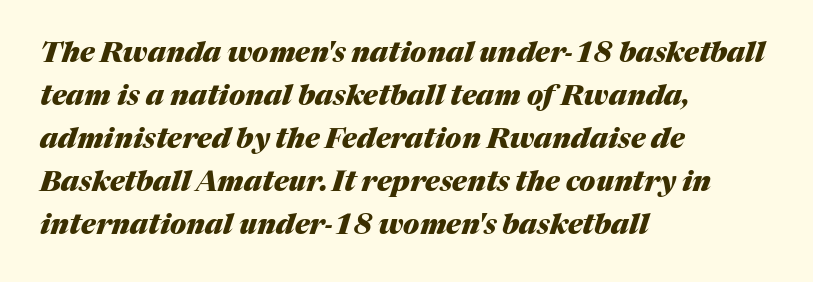
The image shows 28 px heavy type, italic (leaning right); set left-aligned, normal line spacing (1.54x), normal letter spacing, not underlined; medium stroke contrast and a medium x-height.
